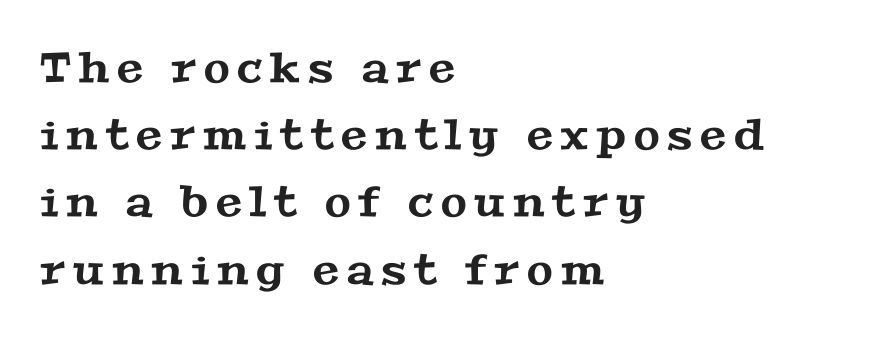
{"serif": "yes", "width": "wide", "stroke_contrast": "medium", "x_height": "medium", "monospaced": "no", "underline": "no", "align": "left", "line_spacing": "normal", "line_spacing_ratio": 1.6, "glyph_px": 42}
